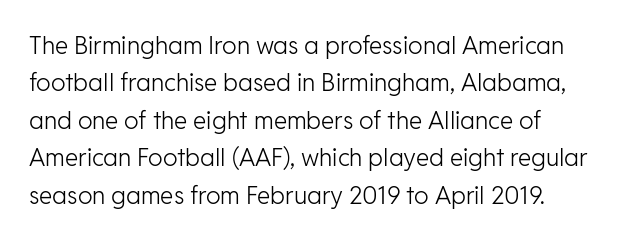
{"italic": "no", "bold": "no", "underline": "no", "align": "left", "line_spacing": "normal", "line_spacing_ratio": 1.56, "letter_spacing": "normal", "letter_spacing_em": 0.0, "glyph_px": 24}
